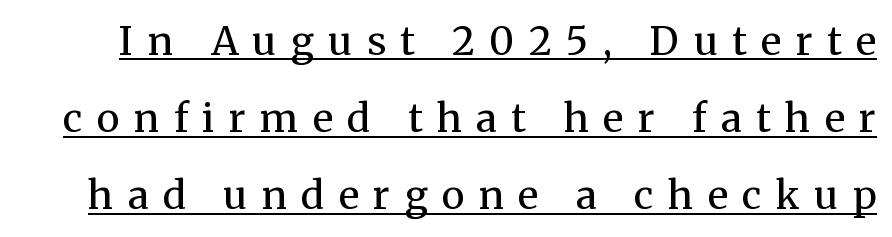
{"serif": "yes", "italic": "no", "bold": "no", "weight": "regular", "width": "normal", "stroke_contrast": "medium", "x_height": "medium", "monospaced": "no", "underline": "yes", "line_spacing": "loose", "line_spacing_ratio": 1.98, "letter_spacing": "wide", "letter_spacing_em": 0.37, "glyph_px": 39}
